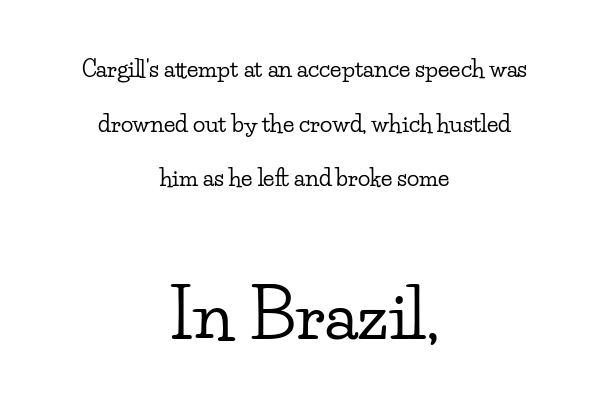
Clear beneath every line of the passage. This sample is center-justified, so both line endings float freely. Rendered with straight, roman letterforms. Is this a fixed-width face? No — the glyphs have proportional, varying widths. The text was rendered using a seriffed face with decorative stroke endings. Baseline-to-baseline distance is far greater than the letter height.
